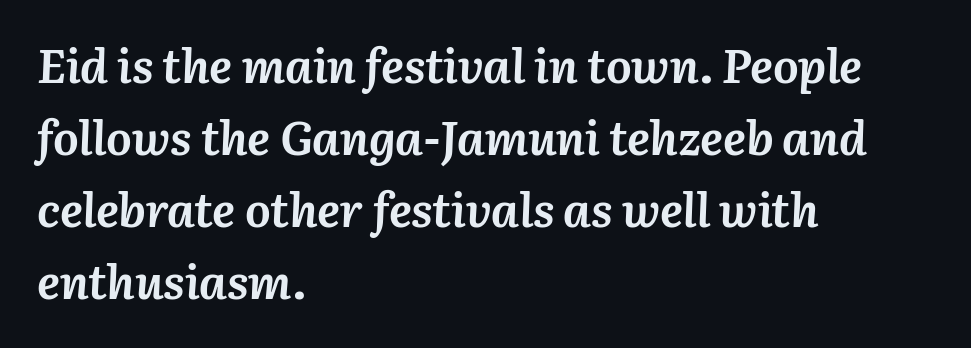
{"italic": "yes", "lean": "right", "slant_degrees": 3, "bold": "yes", "weight": "semibold", "width": "normal", "stroke_contrast": "medium", "x_height": "medium", "monospaced": "no", "underline": "no", "align": "left", "line_spacing": "normal", "line_spacing_ratio": 1.5, "letter_spacing": "normal", "letter_spacing_em": 0.0, "glyph_px": 48}
